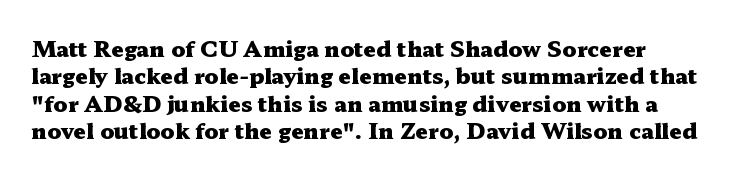
Here the glyphs are tracked normally, forming tight word shapes. The strip under each line holds only bare page. Tall strokes in this sample are plumb rather than angled. Notice how thick the strokes are: this is what a full bold looks like.
